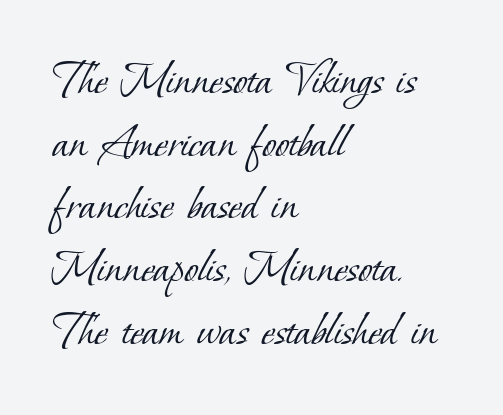
{"serif": "yes", "bold": "no", "weight": "light", "width": "normal", "stroke_contrast": "low", "x_height": "small", "monospaced": "no", "underline": "no", "align": "left", "line_spacing_ratio": 1.23, "letter_spacing": "normal", "letter_spacing_em": 0.0, "glyph_px": 51}
